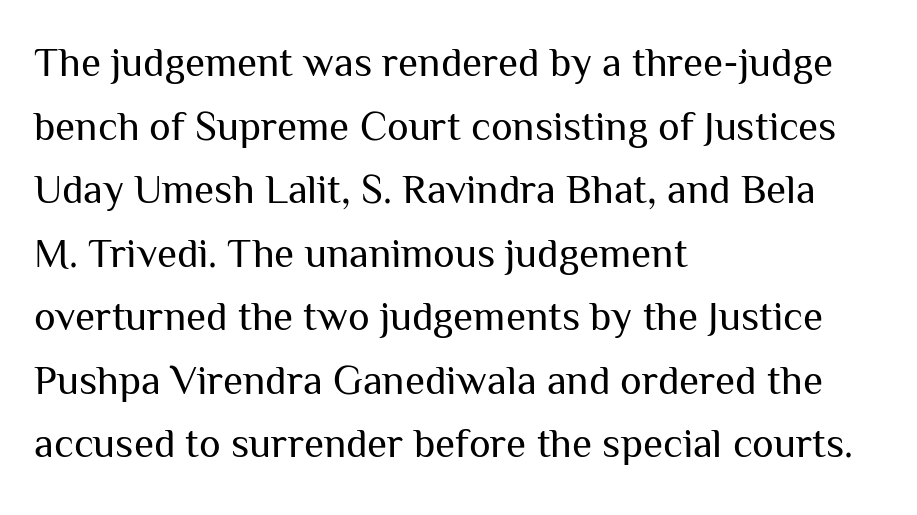
The image shows 41 px regular-weight sans-serif type, upright; set left-aligned, normal line spacing (1.55x), normal letter spacing, not underlined; medium stroke contrast and a medium x-height.
